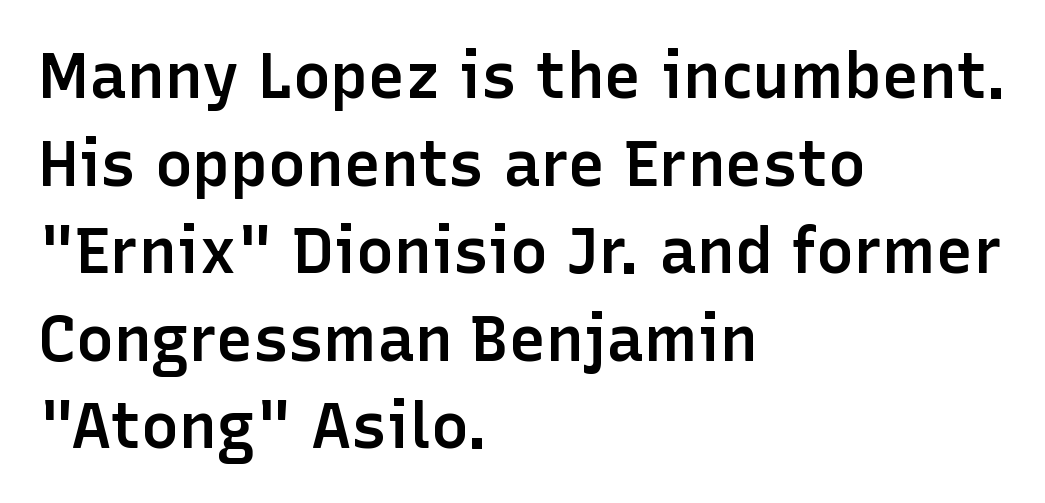
The image shows 63 px semibold sans-serif type, upright; set left-aligned, normal line spacing (1.39x), normal letter spacing, not underlined; low stroke contrast and a medium x-height.
